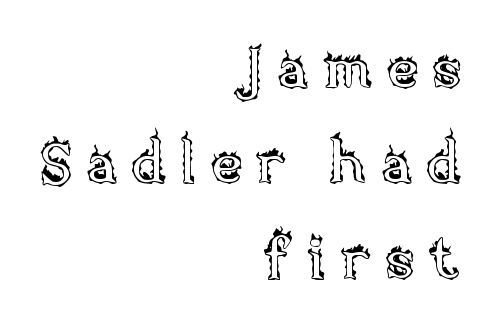
These lines sit exactly where default settings would place them. Character widths vary here, with narrow letters taking less room than wide ones. Is there any slant? The stems are plumb. A typesetter would call this heavily tracked-out type. Only glyphs here, with clear space below each row. Caption: multi-line text, flush right, ragged left.
